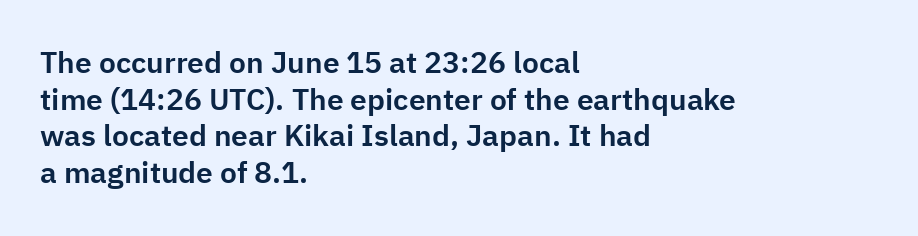
Has an underline been added? It has not. In CSS terms this would be text-align: left. Ascenders rise straight up at ninety degrees. A typesetter would call this proportional, since set widths differ per character.
